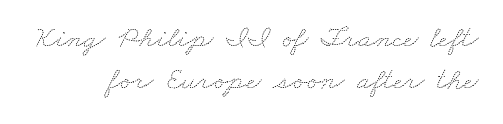
{"bold": "no", "weight": "thin", "width": "wide", "stroke_contrast": "medium", "x_height": "small", "monospaced": "no", "underline": "no", "align": "right", "line_spacing": "normal", "line_spacing_ratio": 1.35, "letter_spacing": "normal", "letter_spacing_em": 0.0, "glyph_px": 31}
